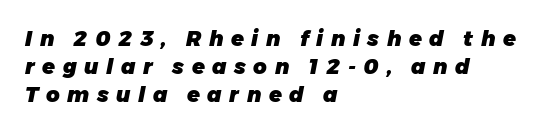
The image shows 21 px bold type, italic (leaning right); set left-aligned, normal line spacing (1.33x), unusually wide letter spacing (+0.36 em), not underlined.
